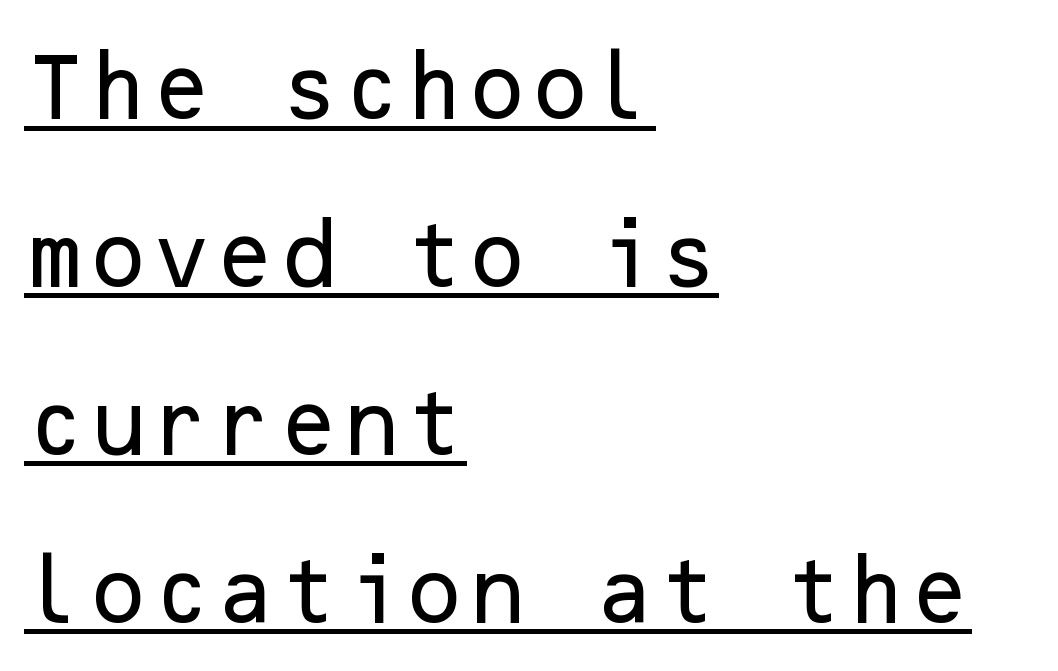
Q: Is the text italic (slanted)? A: No, it is upright.
Q: Is the typeface a serif or a sans-serif typeface? A: Sans-serif.
Q: Is the text underlined? A: Yes.
Q: How is the paragraph aligned? A: Left-aligned.
Q: Is the spacing between letters normal or unusually wide? A: Normal.
Q: Is the spacing between lines tight, normal or loose? A: Loose.
Q: Width (condensed, normal, or wide)? A: Normal.
Q: Stroke contrast? A: Low.
Q: x-height? A: Medium.
